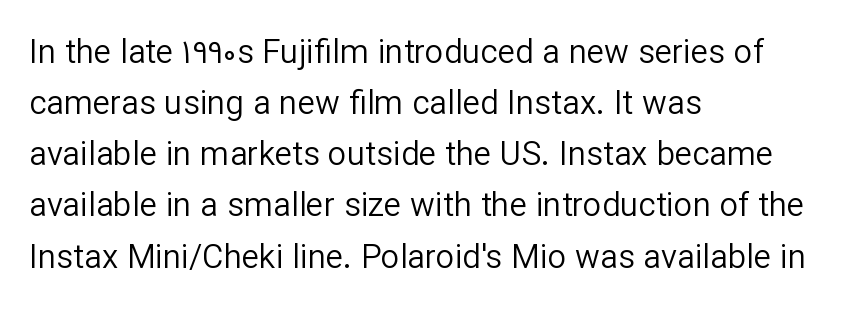
The image shows 33 px regular-weight sans-serif type, upright; set left-aligned, normal line spacing (1.55x), normal letter spacing, not underlined; low stroke contrast and a medium x-height.
